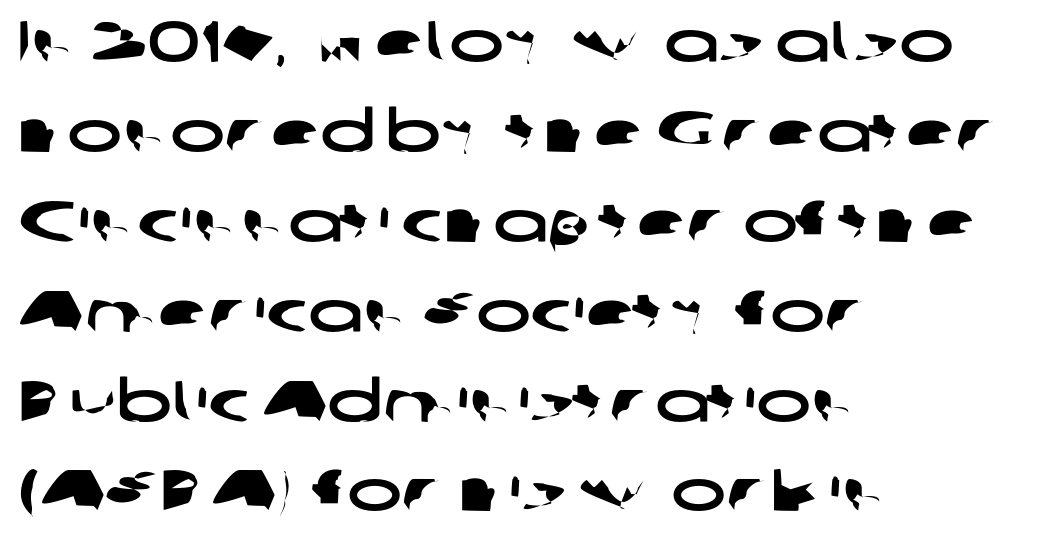
{"serif": "no", "width": "wide", "stroke_contrast": "low", "x_height": "medium", "monospaced": "no", "underline": "no", "align": "left", "line_spacing": "normal", "line_spacing_ratio": 1.55, "letter_spacing": "normal", "letter_spacing_em": 0.0, "glyph_px": 58}
